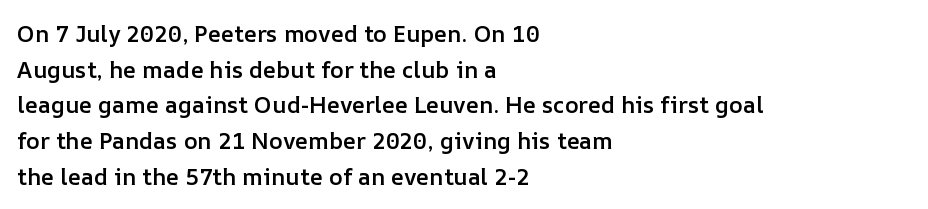
Notice how the passage keeps a crisp vertical edge on the left only. You could call the tracking neutral — neither tight nor loose. Compared with an ordinary text face, these strokes are moderately heavier — a semibold. No italicization has been applied; the sample stays upright.
